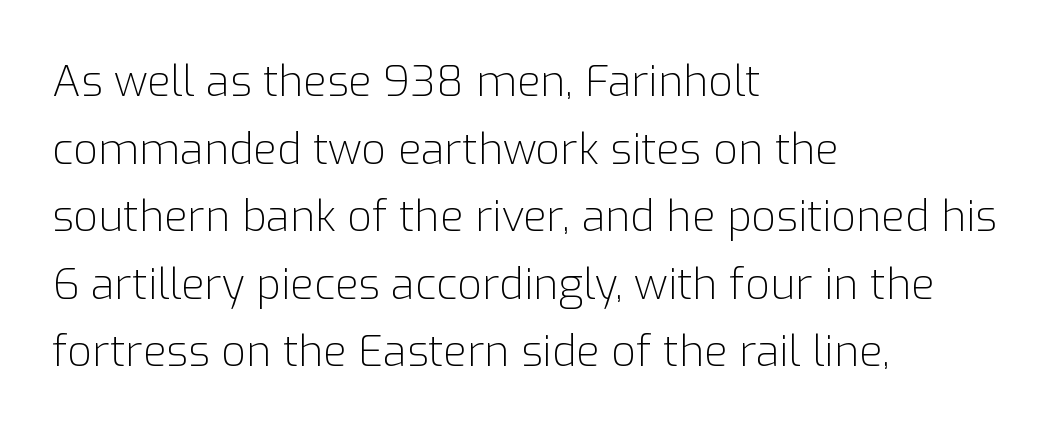
A light-to-regular cut is what we see here. Each new line begins a customary step beneath the previous one. No italicization has been applied; the sample stays upright. Leftover space on each line is placed entirely after the last word. The font family rendered here belongs to the sans-serif group.
